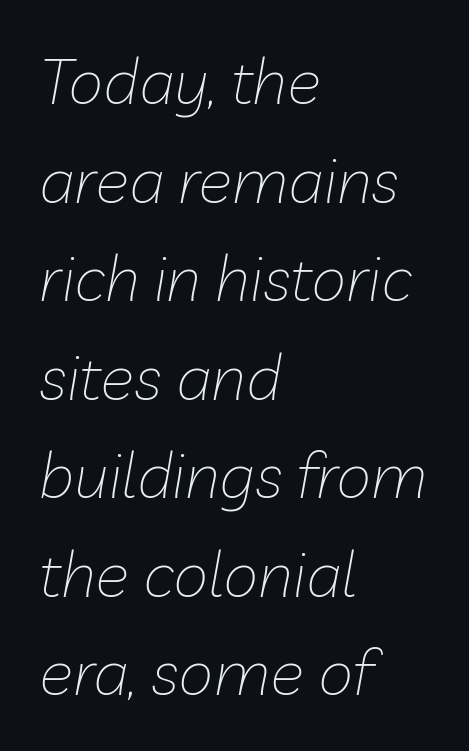
The image shows 64 px thin type, italic (leaning right); set left-aligned, normal line spacing (1.54x), normal letter spacing, not underlined; low stroke contrast and a medium x-height.
